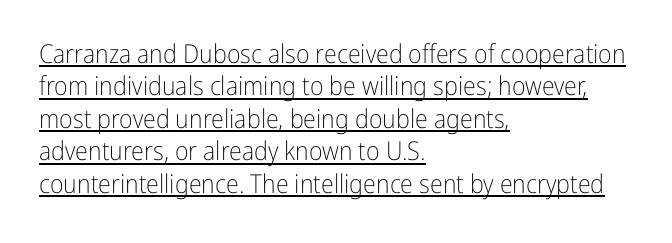
The image shows 26 px text type, upright; set left-aligned, normal line spacing (1.25x), normal letter spacing, underlined.
